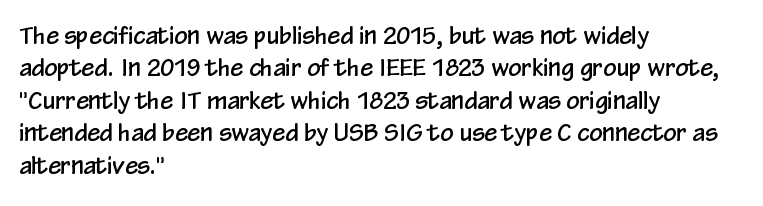
Rule under the text: the space is simply empty. Glyph-to-glyph distance matches everyday printed text. This block has exactly the height ordinary leading produces. Every character sits straight up, as roman type does. Teacher's note: observe the even left margin — that is flush-left alignment.
